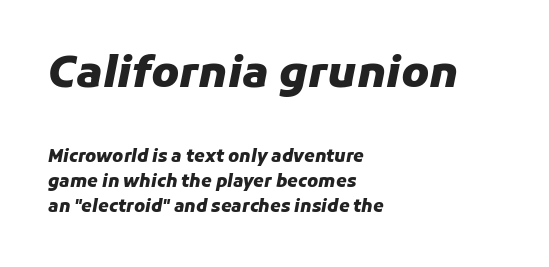
Q: Is the text bold? A: Yes.
Q: Is the text italic (slanted)? A: Yes, it leans right by about 11 degrees.
Q: Is the text underlined? A: No.
Q: How is the paragraph aligned? A: Left-aligned.
Q: Is the spacing between letters normal or unusually wide? A: Normal.
Q: Is the spacing between lines tight, normal or loose? A: Normal.
Q: Which block of text is set in a larger size, the first (top) or the second (bottom)? A: The first (top) one.
Q: Width (condensed, normal, or wide)? A: Normal.
Q: Stroke contrast? A: Low.
Q: x-height? A: Medium.
Q: Monospaced? A: No.
